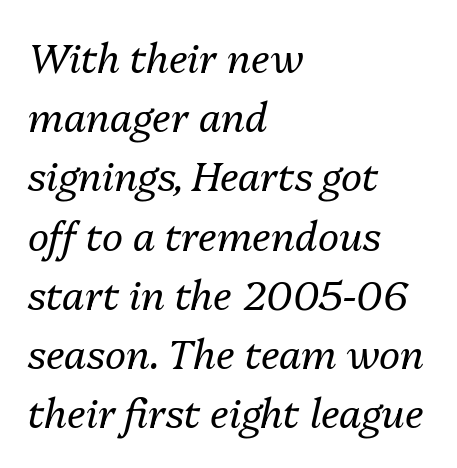
Q: Is the text bold? A: No.
Q: Is the text italic (slanted)? A: Yes, it leans right by about 13 degrees.
Q: Is the text underlined? A: No.
Q: How is the paragraph aligned? A: Left-aligned.
Q: Is the spacing between letters normal or unusually wide? A: Normal.
Q: Is the spacing between lines tight, normal or loose? A: Normal.
Q: Width (condensed, normal, or wide)? A: Normal.
Q: Stroke contrast? A: Medium.
Q: x-height? A: Medium.
Q: Monospaced? A: No.
